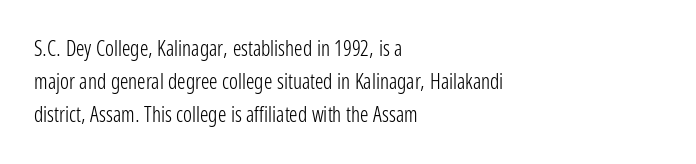
Upright lettering throughout. The rows are spaced the way most documents space them. These lines stack with their left ends in a neat column. The space beneath each line is pristine and unruled. This sample uses plain, unmodified letter spacing. Stem width sits at or under what a default text font uses.
